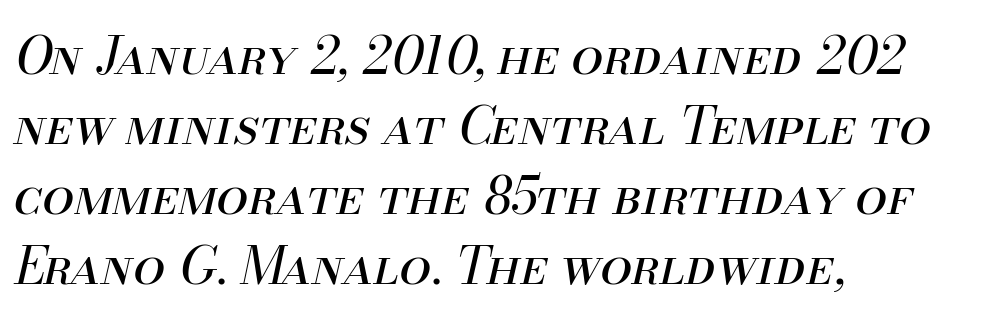
The image shows 51 px regular-weight type, italic (leaning right); set left-aligned, normal line spacing (1.37x), normal letter spacing, not underlined; medium stroke contrast and a small x-height.
